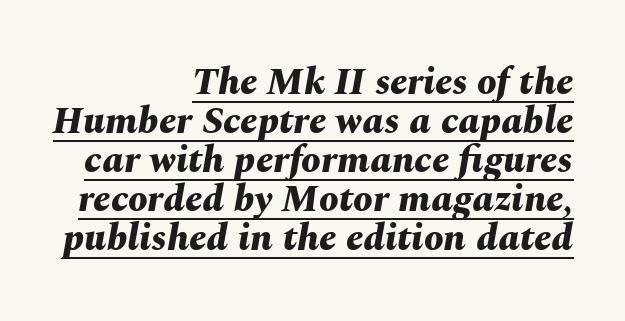
The image shows 39 px bold type, italic (leaning right); set right-aligned, tight line spacing (1.0x), normal letter spacing, underlined; medium stroke contrast and a medium x-height.
